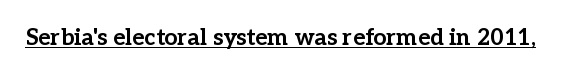
The image shows 23 px bold type, upright; set normal letter spacing, underlined.
